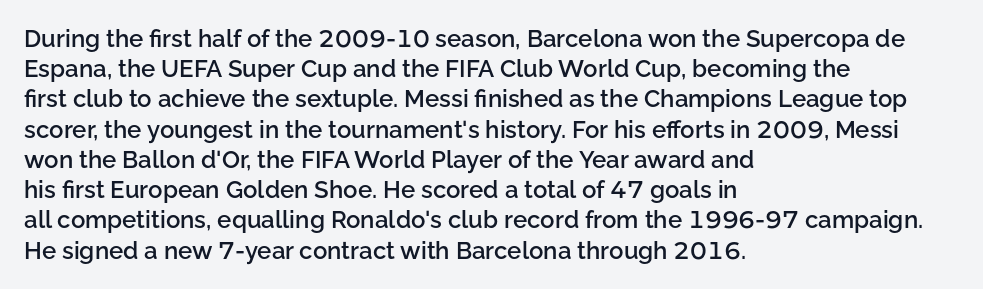
{"italic": "no", "bold": "semi", "underline": "no", "align": "left", "line_spacing": "normal", "line_spacing_ratio": 1.26, "letter_spacing": "normal", "letter_spacing_em": 0.0, "glyph_px": 24}
